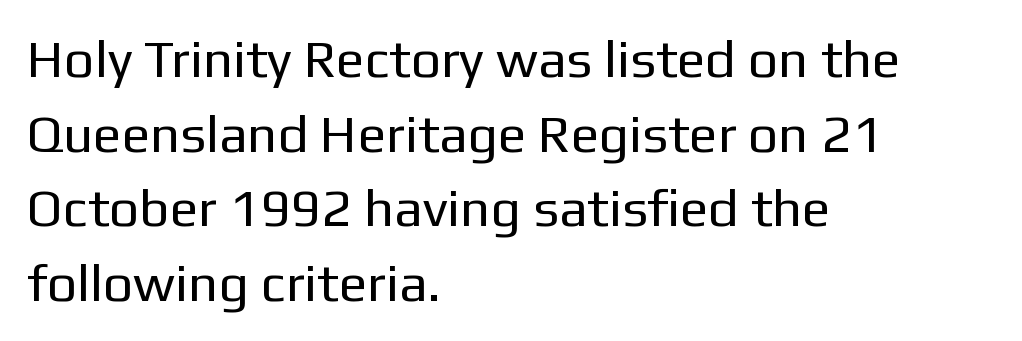
Q: Is the text bold? A: No.
Q: Is the text italic (slanted)? A: No, it is upright.
Q: Is the typeface a serif or a sans-serif typeface? A: Sans-serif.
Q: Is the text underlined? A: No.
Q: How is the paragraph aligned? A: Left-aligned.
Q: Is the spacing between letters normal or unusually wide? A: Normal.
Q: Is the spacing between lines tight, normal or loose? A: Normal.
Q: Width (condensed, normal, or wide)? A: Normal.
Q: Stroke contrast? A: Low.
Q: x-height? A: Medium.
Q: Monospaced? A: No.
